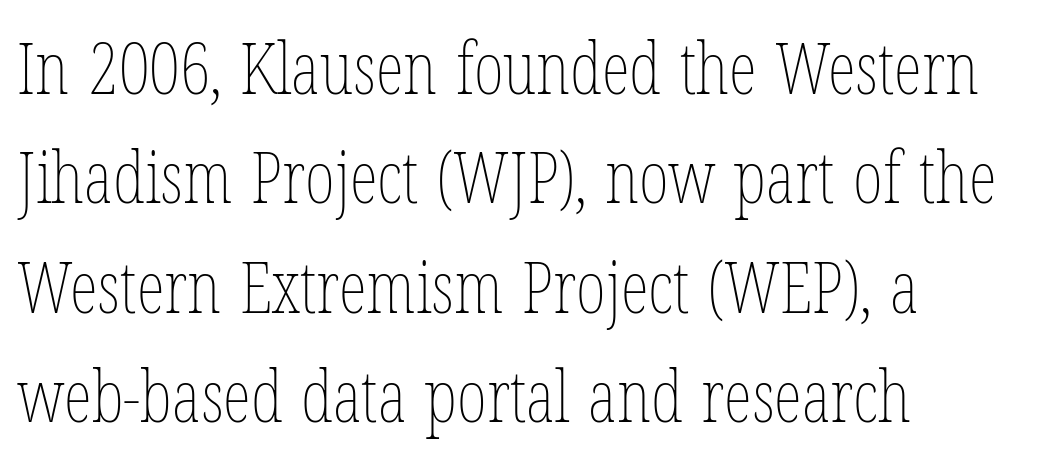
Q: Is the text bold? A: No.
Q: Is the text italic (slanted)? A: No, it is upright.
Q: Is the text underlined? A: No.
Q: How is the paragraph aligned? A: Left-aligned.
Q: Is the spacing between letters normal or unusually wide? A: Normal.
Q: Is the spacing between lines tight, normal or loose? A: Normal.
Q: Width (condensed, normal, or wide)? A: Condensed.
Q: Stroke contrast? A: Low.
Q: x-height? A: Medium.
Q: Monospaced? A: No.
